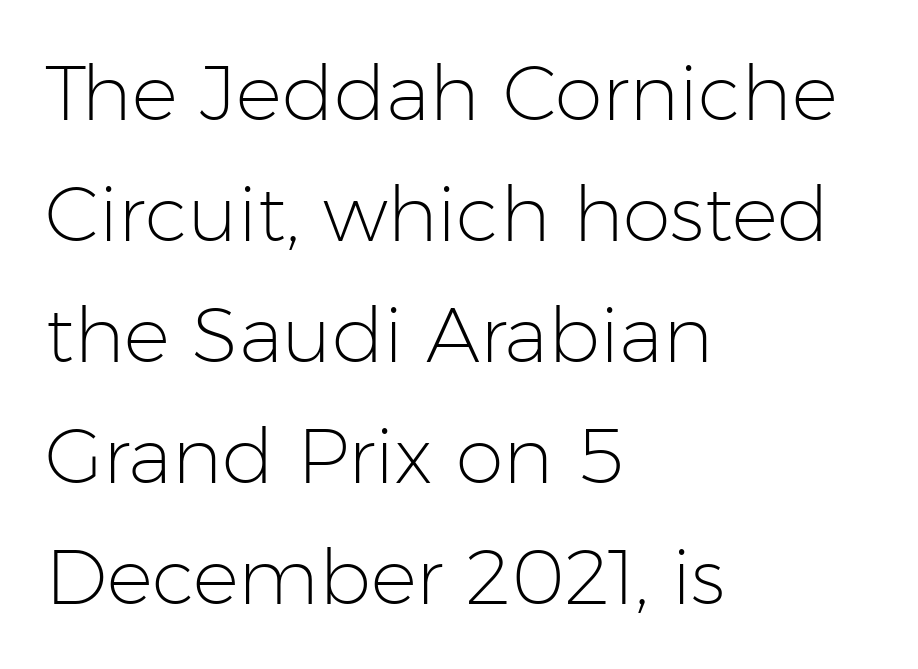
The cut favours lightness, reaching ordinary text weight at its darkest. The rendering uses natural spacing where letterforms have individual widths. Letterform terminals end flat and unadorned throughout the passage. This is roman type, the default non-slanted kind. This block has exactly the height ordinary leading produces.
